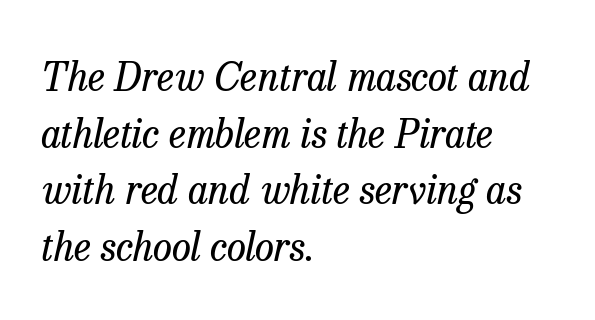
{"serif": "yes", "italic": "yes", "lean": "right", "slant_degrees": 13, "bold": "no", "weight": "regular", "width": "normal", "stroke_contrast": "low", "x_height": "medium", "monospaced": "no", "underline": "no", "align": "left", "line_spacing": "normal", "line_spacing_ratio": 1.45, "letter_spacing": "normal", "letter_spacing_em": 0.0, "glyph_px": 39}
